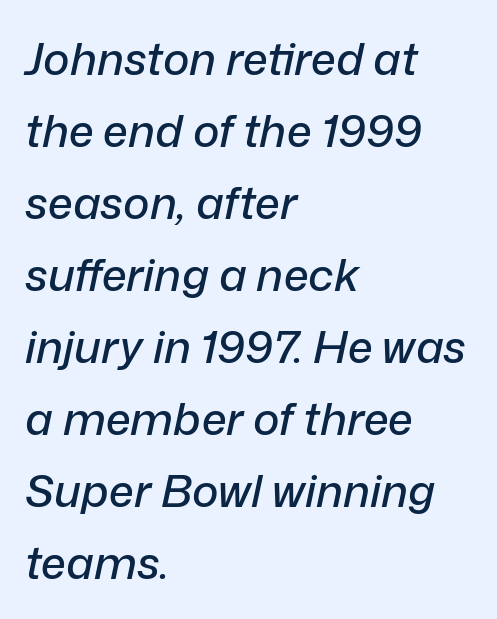
Q: Is the text italic (slanted)? A: Yes, it leans right by about 12 degrees.
Q: Is the text underlined? A: No.
Q: How is the paragraph aligned? A: Left-aligned.
Q: Is the spacing between letters normal or unusually wide? A: Normal.
Q: Is the spacing between lines tight, normal or loose? A: Normal.
Q: Width (condensed, normal, or wide)? A: Normal.
Q: Stroke contrast? A: Low.
Q: x-height? A: Medium.
Q: Monospaced? A: No.
